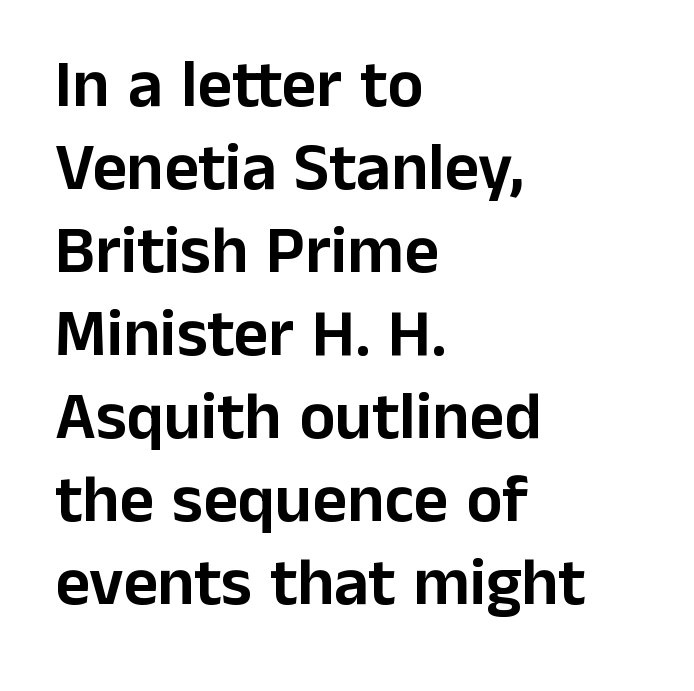
Rendered with straight, roman letterforms. Descender tails drop into unmarked territory. Look at the tracking — it's just the regular setting, nothing added. Think of a printed novel: that variable character pitch is what you see here. Nope, no serifs anywhere on these letters. In CSS terms this would be text-align: left.
